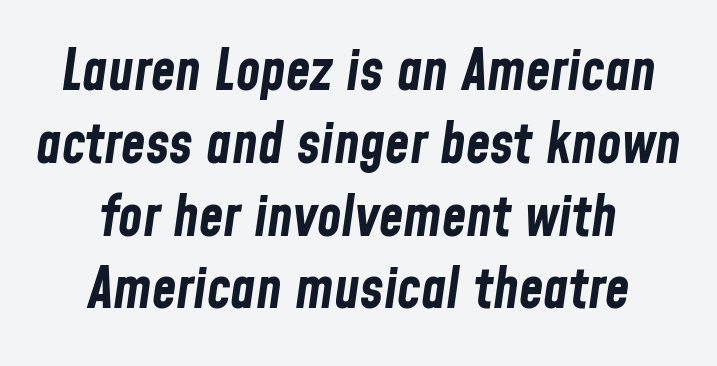
The image shows 56 px bold, condensed type, italic (leaning right); set centered, normal line spacing (1.3x), normal letter spacing, not underlined; low stroke contrast and a medium x-height.
